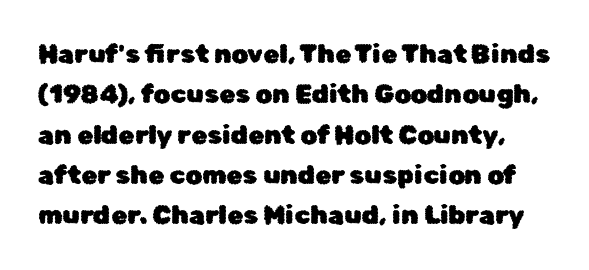
Q: Is the text italic (slanted)? A: No, it is upright.
Q: Is the text underlined? A: No.
Q: Is the spacing between letters normal or unusually wide? A: Normal.
Q: Is the spacing between lines tight, normal or loose? A: Normal.
